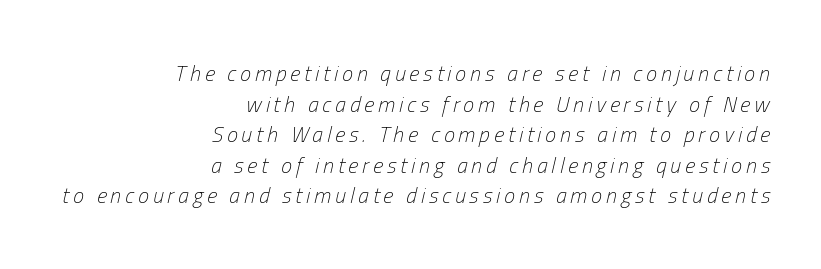
Compared with a typical body face, this is equally light or lighter still. Short and long lines alike share a common ending point at right. Leading matches the norm, producing a regular column. Each row of text sits above clean, open space. Italic? Definitely — the glyphs are oblique.
